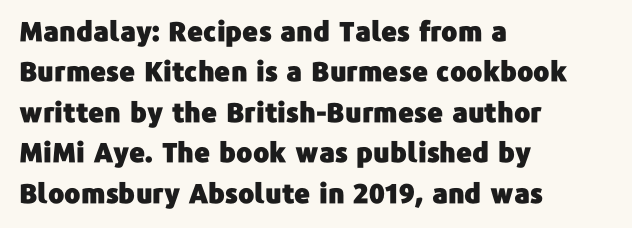
The image shows 27 px text type, upright; set left-aligned, normal line spacing (1.5x), normal letter spacing, not underlined.
